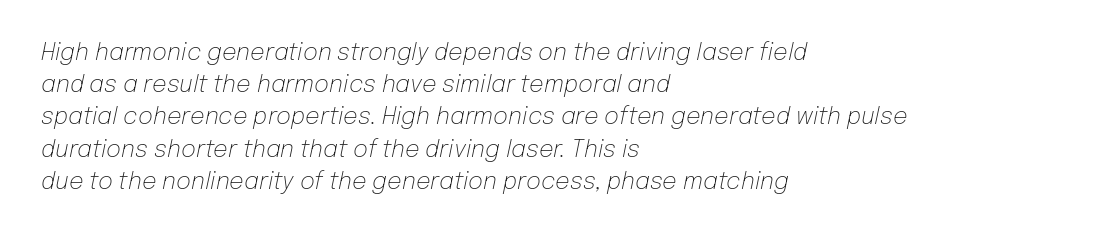
Q: Is the text bold? A: No.
Q: Is the text italic (slanted)? A: Yes, it leans right by about 12 degrees.
Q: Is the text underlined? A: No.
Q: How is the paragraph aligned? A: Left-aligned.
Q: Is the spacing between letters normal or unusually wide? A: Normal.
Q: Is the spacing between lines tight, normal or loose? A: Normal.
